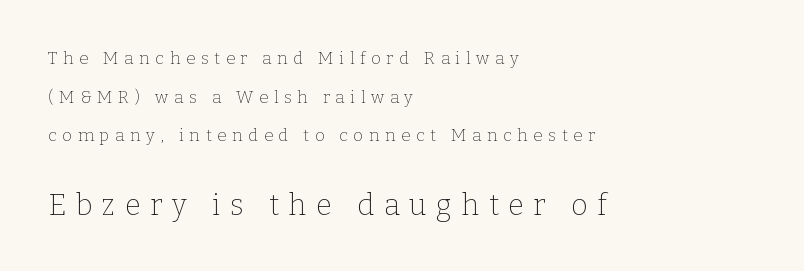
{"serif": "yes", "italic": "no", "bold": "no", "weight": "thin", "width": "normal", "stroke_contrast": "low", "x_height": "medium", "monospaced": "no", "underline": "no", "align": "left", "line_spacing": "loose", "line_spacing_ratio": 2.27, "letter_spacing": "wide", "letter_spacing_em": 0.33, "larger_block": "second", "size_ratio": 1.71, "glyph_px": 29}
